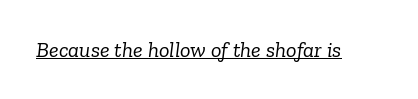
The image shows 22 px text type, italic (leaning right); set normal letter spacing, underlined.
